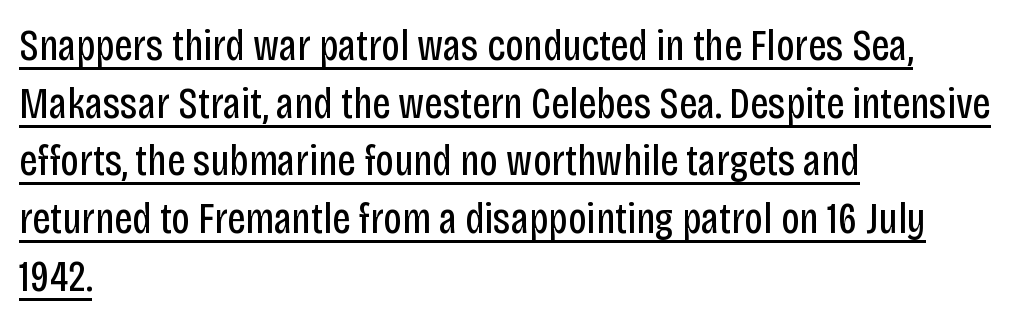
Q: Is the text bold? A: No.
Q: Is the text italic (slanted)? A: No, it is upright.
Q: Is the typeface a serif or a sans-serif typeface? A: Sans-serif.
Q: Is the text underlined? A: Yes.
Q: How is the paragraph aligned? A: Left-aligned.
Q: Is the spacing between letters normal or unusually wide? A: Normal.
Q: Is the spacing between lines tight, normal or loose? A: Normal.
Q: Width (condensed, normal, or wide)? A: Condensed.
Q: Stroke contrast? A: Low.
Q: x-height? A: Large.
Q: Monospaced? A: No.
